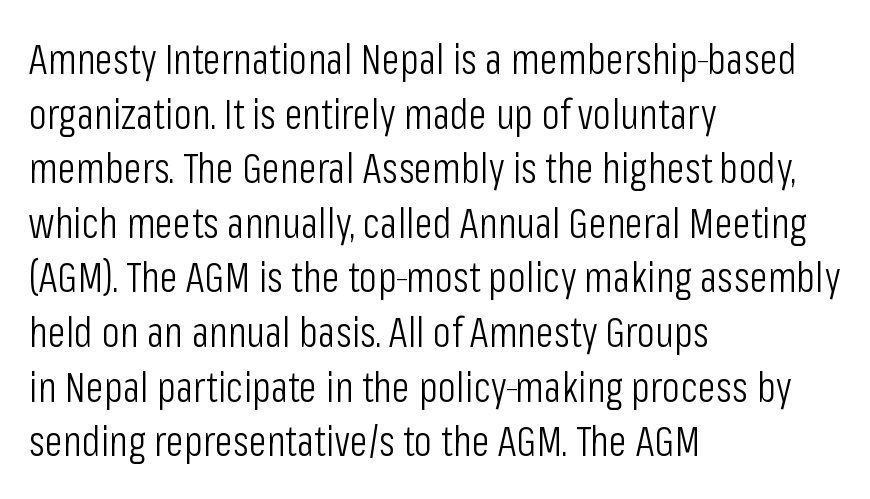
{"serif": "no", "italic": "no", "bold": "no", "weight": "light", "width": "condensed", "stroke_contrast": "low", "x_height": "medium", "monospaced": "no", "underline": "no", "align": "left", "line_spacing": "normal", "line_spacing_ratio": 1.3, "letter_spacing": "normal", "letter_spacing_em": 0.0, "glyph_px": 42}
